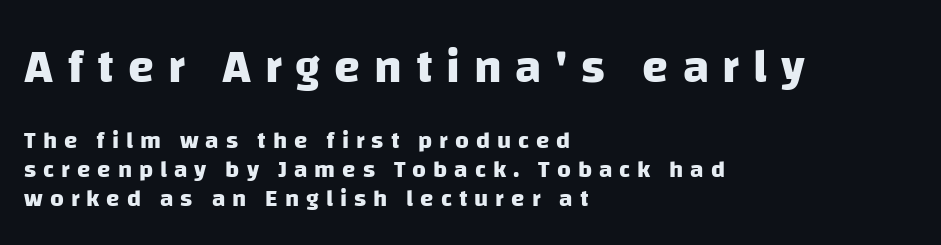
{"serif": "no", "bold": "yes", "weight": "heavy", "width": "normal", "stroke_contrast": "low", "x_height": "large", "monospaced": "no", "underline": "no", "align": "left", "line_spacing_ratio": 1.2, "letter_spacing": "wide", "letter_spacing_em": 0.29, "larger_block": "first", "size_ratio": 1.96, "glyph_px": 47}
